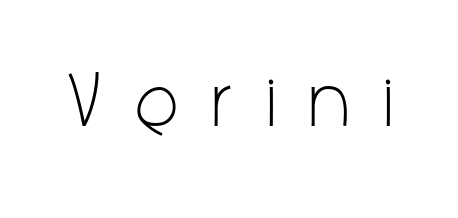
The image shows 79 px light, condensed sans-serif type, upright; set unusually wide letter spacing (+0.46 em), not underlined; low stroke contrast and a medium x-height.
